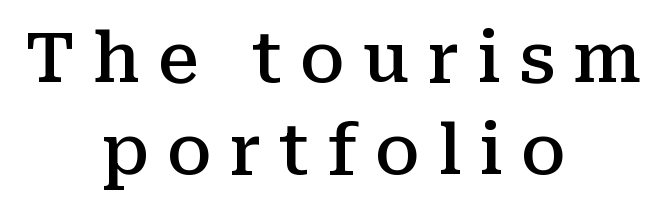
The image shows 69 px semibold serif type, upright; set centered, normal line spacing (1.33x), unusually wide letter spacing (+0.26 em), not underlined; medium stroke contrast and a medium x-height.
